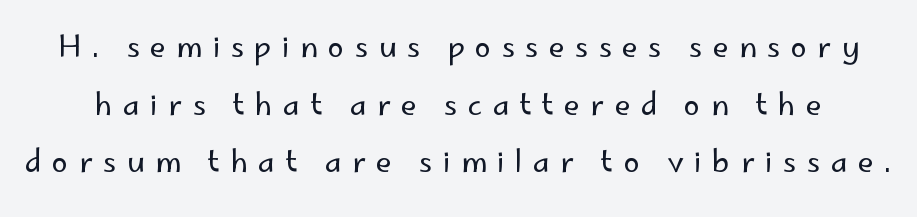
Q: Is the text bold? A: No.
Q: Is the text italic (slanted)? A: No, it is upright.
Q: Is the typeface a serif or a sans-serif typeface? A: Sans-serif.
Q: Is the text underlined? A: No.
Q: Is the spacing between letters normal or unusually wide? A: Unusually wide.
Q: Is the spacing between lines tight, normal or loose? A: Loose.
Q: Width (condensed, normal, or wide)? A: Normal.
Q: Stroke contrast? A: Low.
Q: x-height? A: Small.
Q: Monospaced? A: No.
